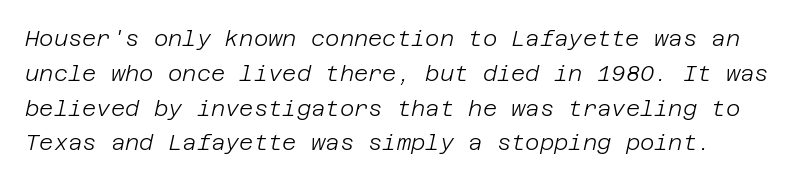
Would a proofreader flag this as italicized? Yes. Heft: none added — not bold. Compared with typical paragraphs, the rows here are spaced about the same. The strip under each line holds only bare page. The tracking reads as untouched default to a designer's eye.
